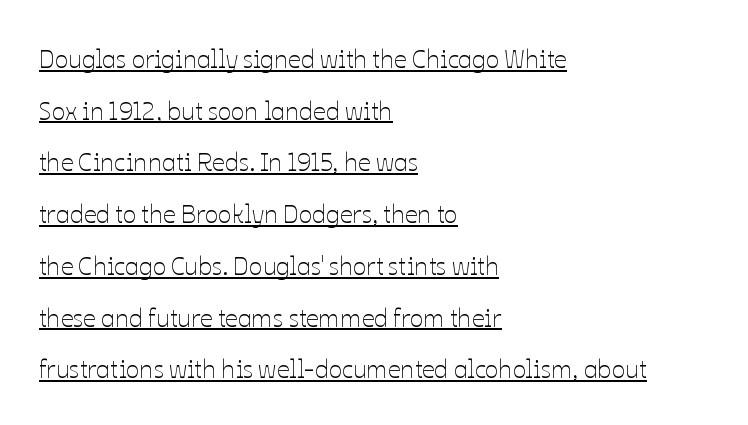
Underlining? Definitely there. The letters sit at their default tracking, neither squeezed nor spread. Rendered with straight, roman letterforms. The text block is weighted toward the left margin, trailing off unevenly rightward. The typesetting does not lean heavy: it is not bold.
